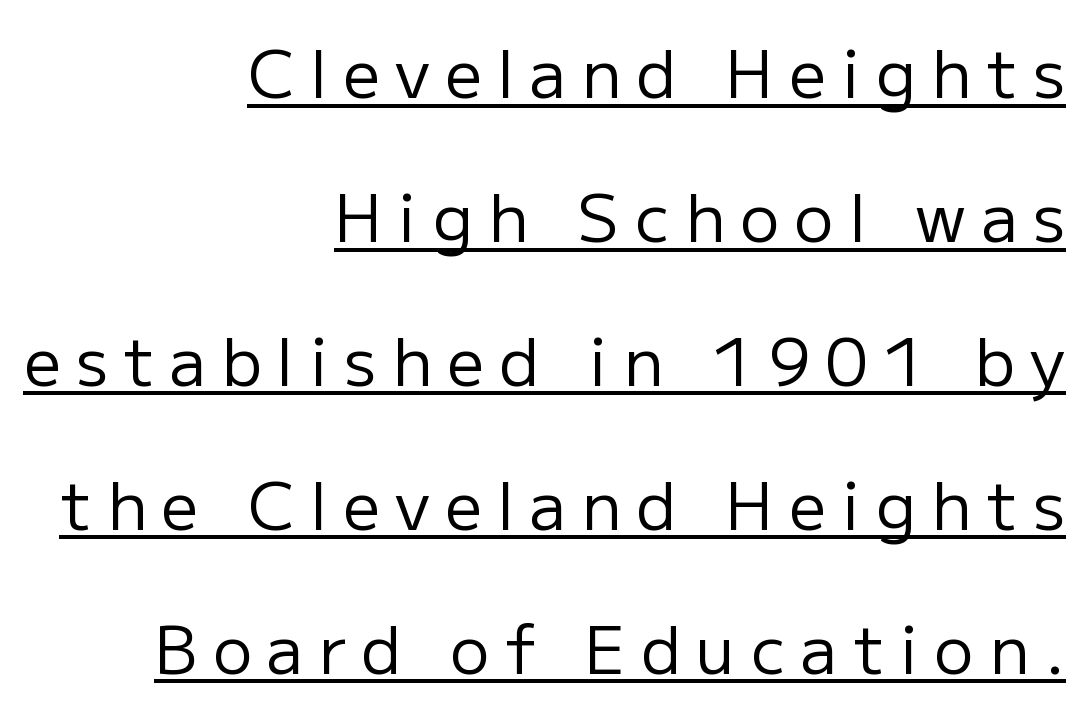
Q: Is the text bold? A: No.
Q: Is the text italic (slanted)? A: No, it is upright.
Q: Is the typeface a serif or a sans-serif typeface? A: Sans-serif.
Q: Is the text underlined? A: Yes.
Q: How is the paragraph aligned? A: Right-aligned.
Q: Is the spacing between letters normal or unusually wide? A: Unusually wide.
Q: Is the spacing between lines tight, normal or loose? A: Loose.
Q: Width (condensed, normal, or wide)? A: Normal.
Q: Stroke contrast? A: Low.
Q: x-height? A: Medium.
Q: Monospaced? A: No.
